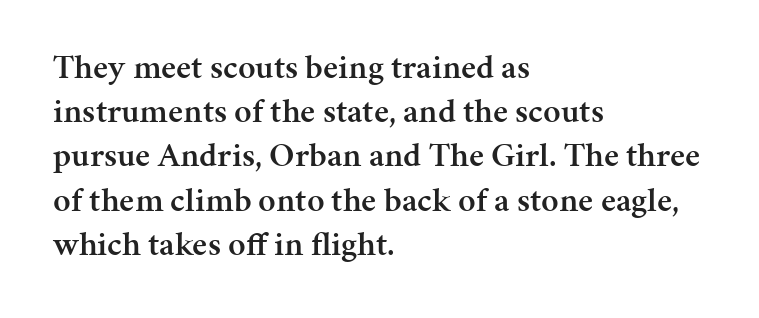
Spacing between characters is what you'd get straight out of the box. These lines carry some extra weight — a demibold, not a full bold. The passage is arranged the way most books set body copy — flush left. The specimen reads as upright at a glance.
